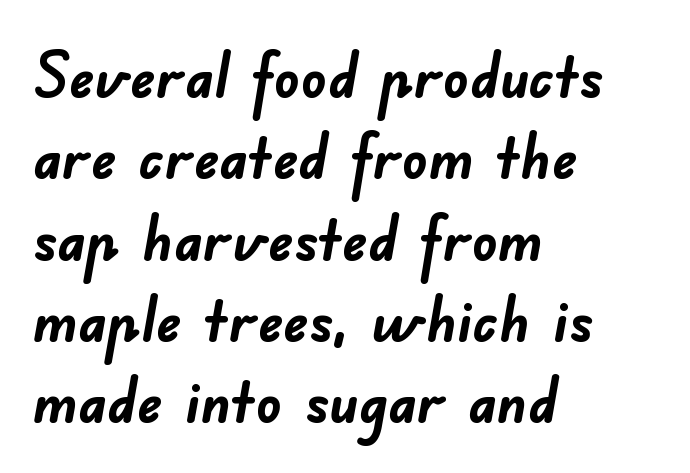
{"serif": "no", "bold": "yes", "weight": "semibold", "width": "normal", "stroke_contrast": "low", "x_height": "small", "monospaced": "no", "underline": "no", "align": "left", "line_spacing": "normal", "line_spacing_ratio": 1.29, "letter_spacing": "normal", "letter_spacing_em": 0.0, "glyph_px": 63}
